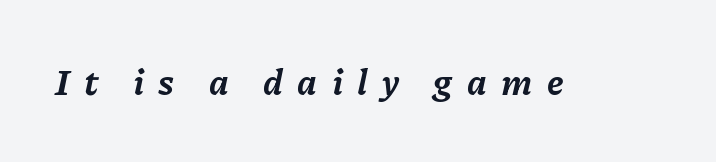
Q: Is the text bold? A: Yes.
Q: Is the text italic (slanted)? A: Yes, it leans right by about 11 degrees.
Q: Is the text underlined? A: No.
Q: Is the spacing between letters normal or unusually wide? A: Unusually wide.
Q: Width (condensed, normal, or wide)? A: Normal.
Q: Stroke contrast? A: Low.
Q: x-height? A: Medium.
Q: Monospaced? A: No.
